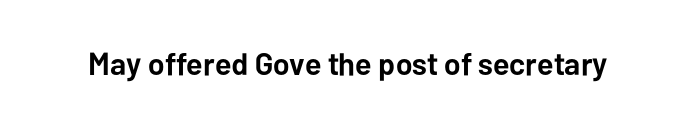
{"serif": "no", "italic": "no", "bold": "yes", "weight": "semibold", "width": "normal", "stroke_contrast": "low", "x_height": "medium", "monospaced": "no", "underline": "no", "letter_spacing": "normal", "letter_spacing_em": 0.0, "glyph_px": 32}
